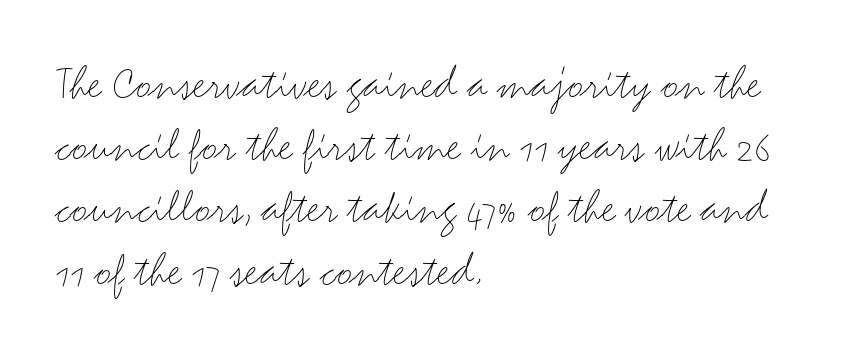
Q: Is the text bold? A: No.
Q: Is the text italic (slanted)? A: Yes.
Q: Is the typeface a serif or a sans-serif typeface? A: Sans-serif.
Q: Is the text underlined? A: No.
Q: How is the paragraph aligned? A: Left-aligned.
Q: Is the spacing between letters normal or unusually wide? A: Normal.
Q: Is the spacing between lines tight, normal or loose? A: Normal.
Q: Width (condensed, normal, or wide)? A: Wide.
Q: Stroke contrast? A: Medium.
Q: x-height? A: Small.
Q: Monospaced? A: No.
